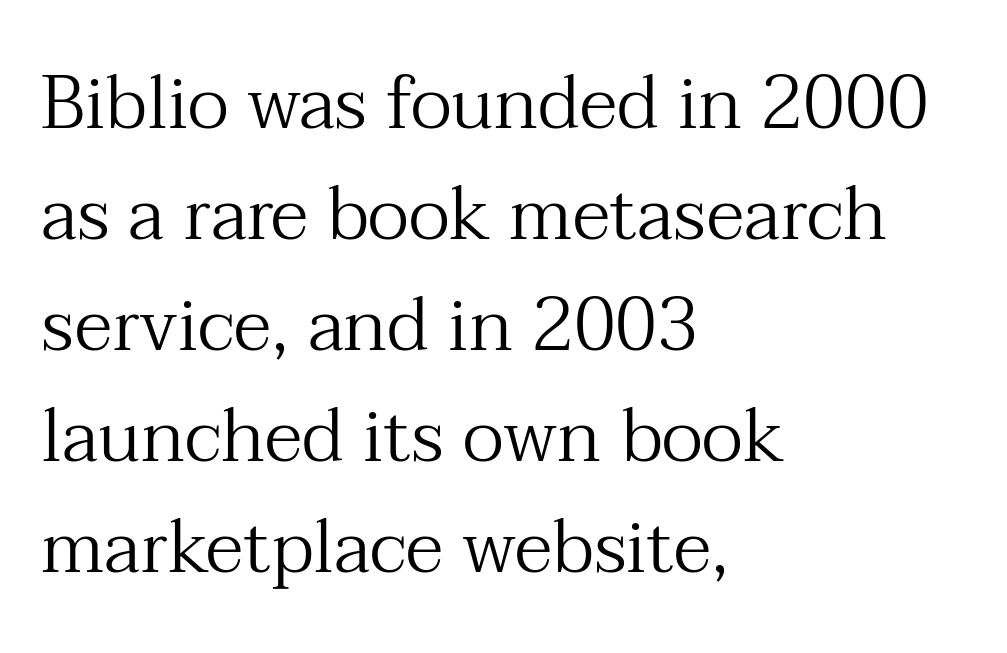
Q: Is the text bold? A: No.
Q: Is the text italic (slanted)? A: No, it is upright.
Q: Is the typeface a serif or a sans-serif typeface? A: Serif.
Q: Is the text underlined? A: No.
Q: How is the paragraph aligned? A: Left-aligned.
Q: Is the spacing between letters normal or unusually wide? A: Normal.
Q: Is the spacing between lines tight, normal or loose? A: Normal.
Q: Width (condensed, normal, or wide)? A: Normal.
Q: Stroke contrast? A: Medium.
Q: x-height? A: Medium.
Q: Monospaced? A: No.
